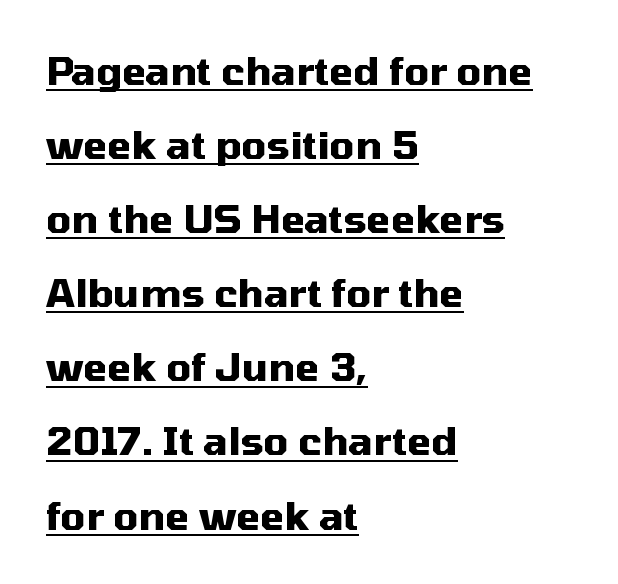
{"serif": "no", "italic": "no", "bold": "yes", "weight": "heavy", "width": "normal", "stroke_contrast": "medium", "x_height": "medium", "monospaced": "no", "underline": "yes", "align": "left", "line_spacing": "loose", "line_spacing_ratio": 1.9, "letter_spacing": "normal", "letter_spacing_em": 0.0, "glyph_px": 39}
